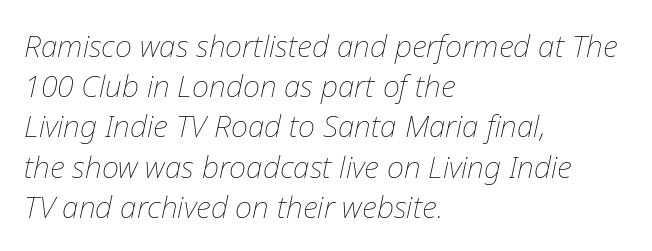
Q: Is the text bold? A: No.
Q: Is the text italic (slanted)? A: Yes, it leans right by about 12 degrees.
Q: Is the text underlined? A: No.
Q: How is the paragraph aligned? A: Left-aligned.
Q: Is the spacing between letters normal or unusually wide? A: Normal.
Q: Is the spacing between lines tight, normal or loose? A: Normal.
Q: Width (condensed, normal, or wide)? A: Normal.
Q: Stroke contrast? A: Low.
Q: x-height? A: Medium.
Q: Monospaced? A: No.
